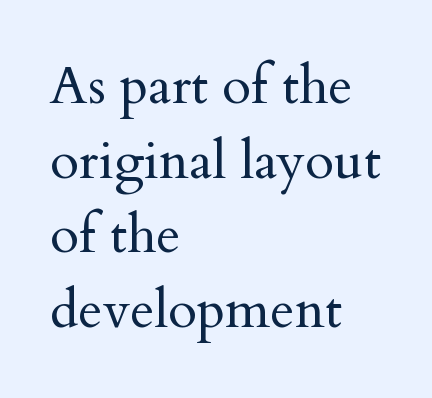
Q: Is the text bold? A: No.
Q: Is the text italic (slanted)? A: No, it is upright.
Q: Is the typeface a serif or a sans-serif typeface? A: Serif.
Q: Is the text underlined? A: No.
Q: How is the paragraph aligned? A: Left-aligned.
Q: Is the spacing between letters normal or unusually wide? A: Normal.
Q: Is the spacing between lines tight, normal or loose? A: Normal.
Q: Width (condensed, normal, or wide)? A: Normal.
Q: Stroke contrast? A: Medium.
Q: x-height? A: Small.
Q: Monospaced? A: No.
